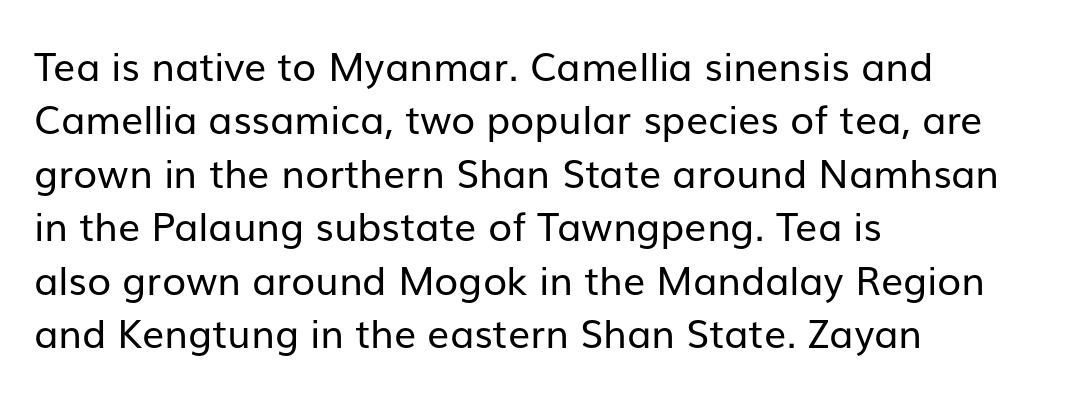
The glyphs in this specimen are sans serif. Compared with a typical body face, this is equally light or lighter still. The rendering keeps characters at their native spacing. You can tell it's not italic because the verticals are truly vertical.
